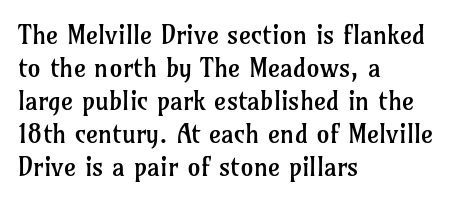
When letters stand straight like this, we call the style roman or upright. These lines sit exactly where default settings would place them. Students, note that the glyphs here touch the page at normal intervals. The passage shown is not bold in any degree. In CSS terms this would be text-align: left. Underlining? Definitely not there.
